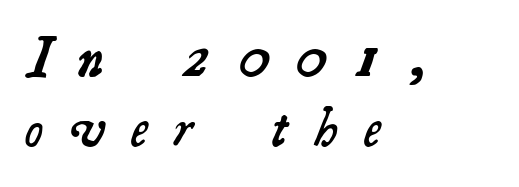
{"serif": "yes", "bold": "semi", "weight": "semibold", "width": "normal", "stroke_contrast": "medium", "x_height": "small", "monospaced": "no", "underline": "no", "align": "left", "line_spacing": "normal", "line_spacing_ratio": 1.27, "letter_spacing": "wide", "letter_spacing_em": 0.49, "glyph_px": 55}
